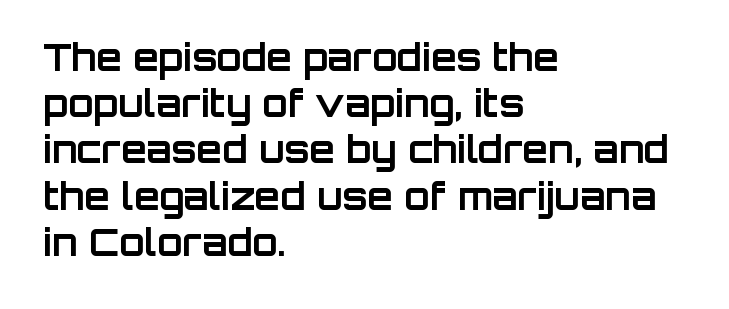
Note: no serifs on the glyphs. Strong, thick strokes mark this as bold type. Italic? Not at all — the glyphs are vertical. Notice how descenders clear the ascenders below comfortably — that's standard leading.
